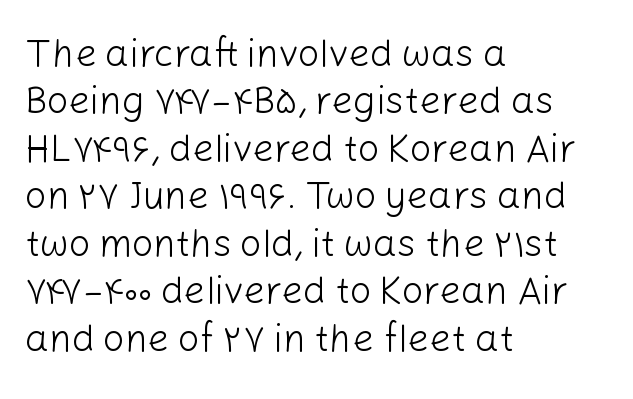
Ink coverage per letter is moderate at most. The face used here is proportionally spaced, like ordinary book or web type. Any mark beneath the type? The region is blank. Line beginnings align vertically; line endings do not. Nothing sits at the stroke ends, so this counts as sans-serif.
